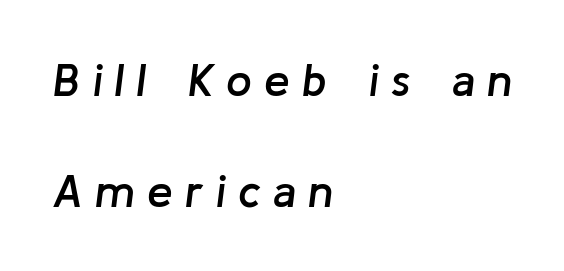
{"italic": "yes", "lean": "right", "slant_degrees": 8, "bold": "semi", "weight": "semibold", "width": "normal", "stroke_contrast": "low", "x_height": "medium", "monospaced": "no", "underline": "no", "align": "left", "line_spacing": "loose", "line_spacing_ratio": 2.42, "letter_spacing": "wide", "letter_spacing_em": 0.26, "glyph_px": 46}
